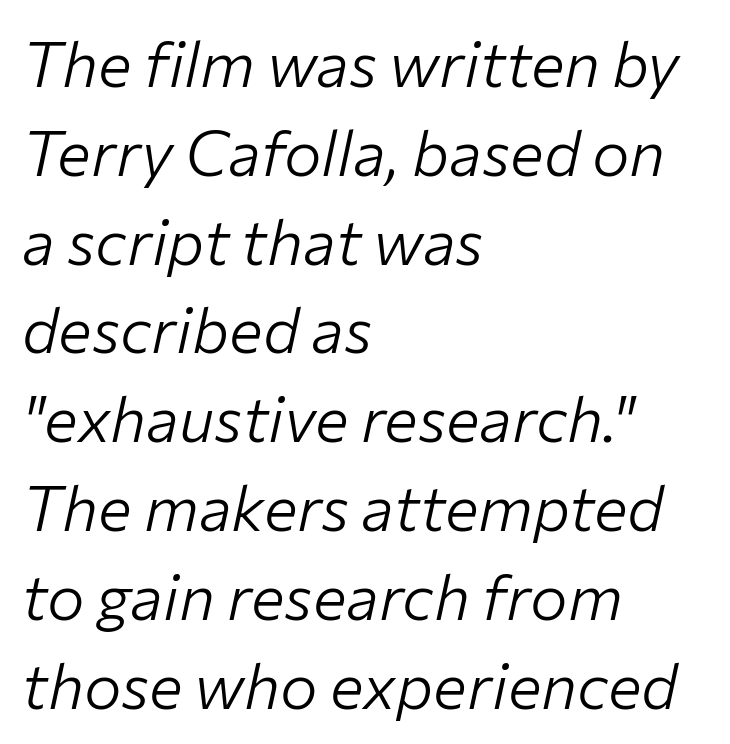
{"italic": "yes", "lean": "right", "slant_degrees": 12, "bold": "no", "weight": "light", "width": "normal", "stroke_contrast": "low", "x_height": "medium", "monospaced": "no", "underline": "no", "align": "left", "line_spacing": "normal", "line_spacing_ratio": 1.41, "letter_spacing": "normal", "letter_spacing_em": 0.0, "glyph_px": 63}
